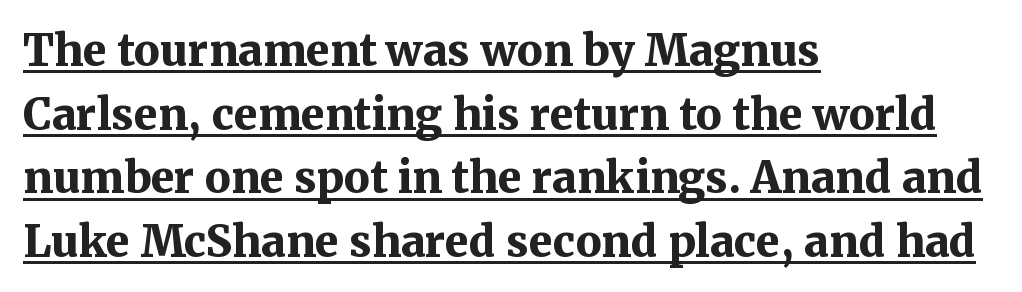
The image shows 43 px bold serif type, upright; set left-aligned, normal line spacing (1.48x), normal letter spacing, underlined; medium stroke contrast and a medium x-height.
